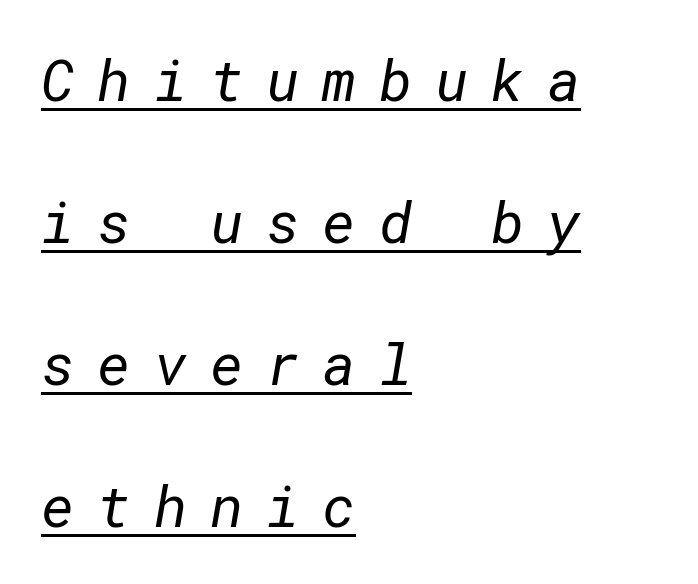
{"serif": "no", "bold": "no", "weight": "regular", "width": "normal", "stroke_contrast": "low", "x_height": "medium", "underline": "yes", "align": "left", "line_spacing": "loose", "line_spacing_ratio": 2.49, "letter_spacing": "wide", "letter_spacing_em": 0.4, "glyph_px": 57}
